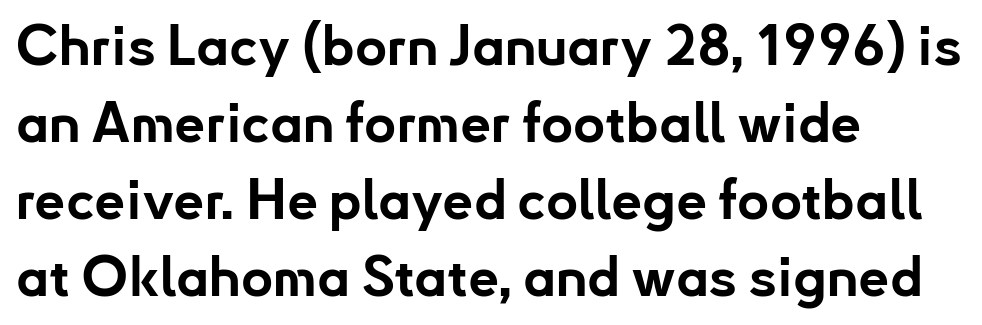
{"serif": "no", "italic": "no", "bold": "yes", "weight": "bold", "width": "normal", "stroke_contrast": "low", "x_height": "small", "monospaced": "no", "underline": "no", "align": "left", "line_spacing": "normal", "line_spacing_ratio": 1.4, "letter_spacing": "normal", "letter_spacing_em": 0.0, "glyph_px": 55}
